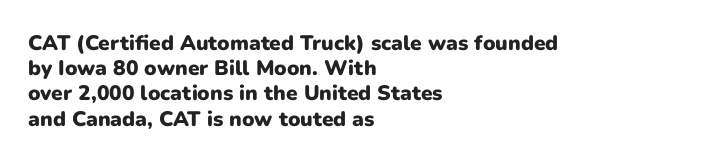
Q: Is the text bold? A: Yes.
Q: Is the text italic (slanted)? A: No, it is upright.
Q: Is the text underlined? A: No.
Q: How is the paragraph aligned? A: Left-aligned.
Q: Is the spacing between letters normal or unusually wide? A: Normal.
